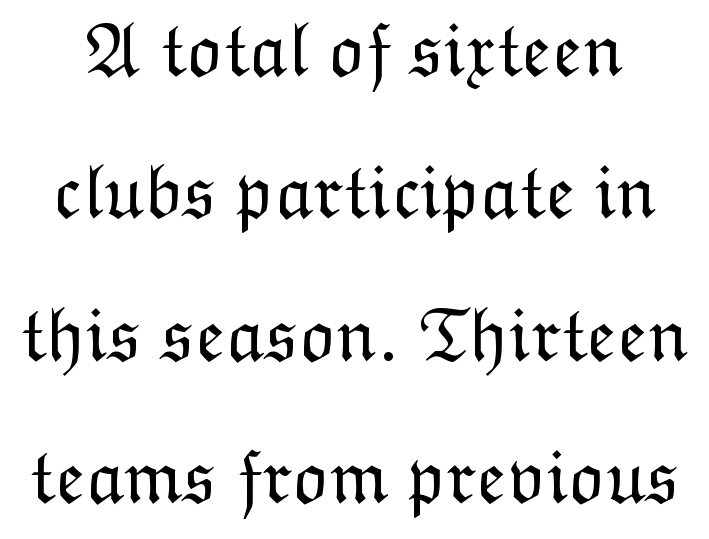
Q: Is the text bold? A: No.
Q: Is the text italic (slanted)? A: No, it is upright.
Q: Is the text underlined? A: No.
Q: Is the spacing between letters normal or unusually wide? A: Normal.
Q: Width (condensed, normal, or wide)? A: Normal.
Q: Stroke contrast? A: Low.
Q: x-height? A: Medium.
Q: Monospaced? A: No.
